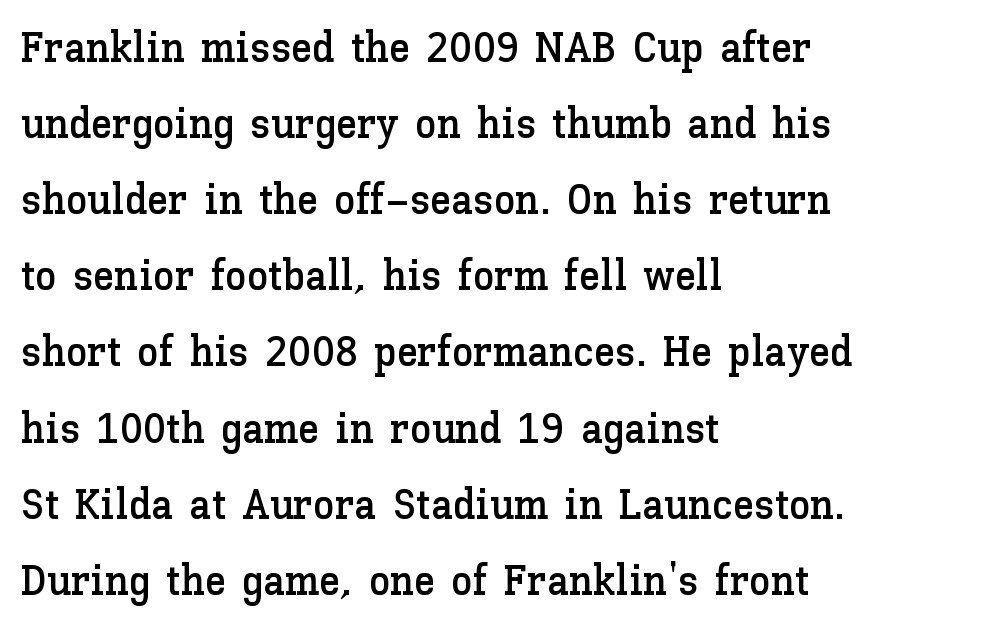
The image shows 43 px text type, upright; set left-aligned, line spacing 1.77x, normal letter spacing, not underlined; low stroke contrast and a medium x-height.
